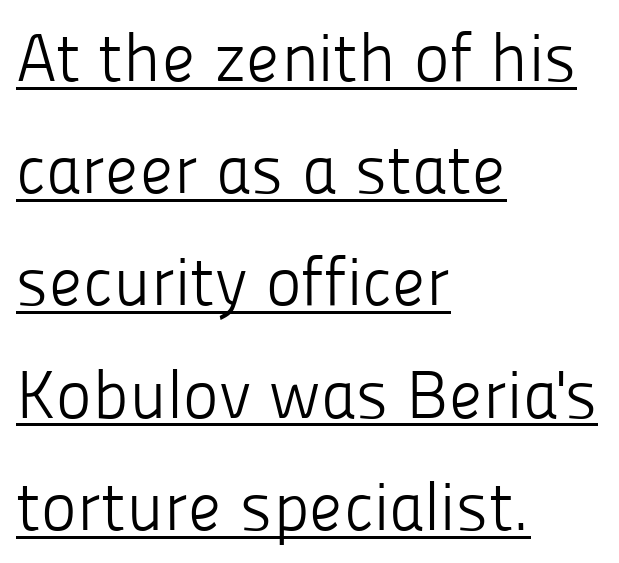
Q: Is the text bold? A: No.
Q: Is the text italic (slanted)? A: No, it is upright.
Q: Is the typeface a serif or a sans-serif typeface? A: Sans-serif.
Q: Is the text underlined? A: Yes.
Q: How is the paragraph aligned? A: Left-aligned.
Q: Is the spacing between letters normal or unusually wide? A: Normal.
Q: Is the spacing between lines tight, normal or loose? A: Normal.
Q: Width (condensed, normal, or wide)? A: Normal.
Q: Stroke contrast? A: Low.
Q: x-height? A: Medium.
Q: Monospaced? A: No.
